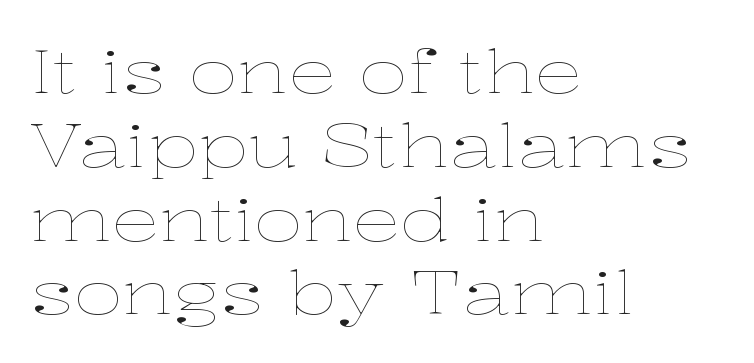
{"italic": "no", "bold": "no", "weight": "thin", "width": "wide", "stroke_contrast": "low", "x_height": "medium", "monospaced": "no", "underline": "no", "align": "left", "line_spacing_ratio": 1.23, "letter_spacing": "normal", "letter_spacing_em": 0.0, "glyph_px": 60}
